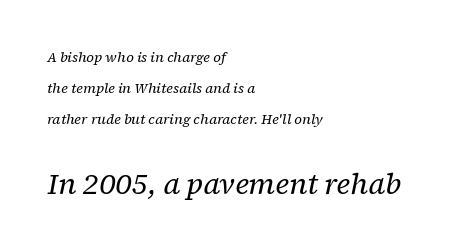
{"serif": "yes", "italic": "yes", "lean": "right", "slant_degrees": 12, "bold": "no", "weight": "regular", "width": "normal", "stroke_contrast": "low", "x_height": "medium", "monospaced": "no", "underline": "no", "align": "left", "line_spacing": "loose", "line_spacing_ratio": 2.21, "letter_spacing": "normal", "letter_spacing_em": 0.0, "larger_block": "second", "size_ratio": 2.07, "glyph_px": 29}
